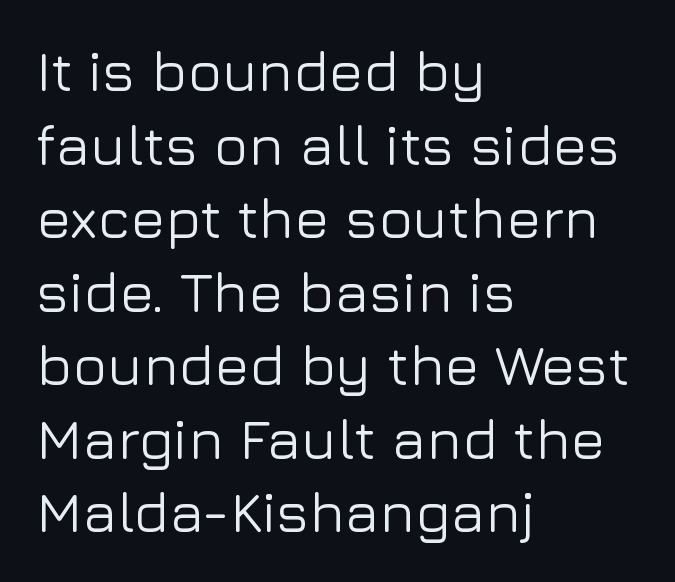
Q: Is the text italic (slanted)? A: No, it is upright.
Q: Is the typeface a serif or a sans-serif typeface? A: Sans-serif.
Q: Is the text underlined? A: No.
Q: How is the paragraph aligned? A: Left-aligned.
Q: Is the spacing between letters normal or unusually wide? A: Normal.
Q: Is the spacing between lines tight, normal or loose? A: Normal.
Q: Width (condensed, normal, or wide)? A: Normal.
Q: Stroke contrast? A: Low.
Q: x-height? A: Medium.
Q: Monospaced? A: No.
